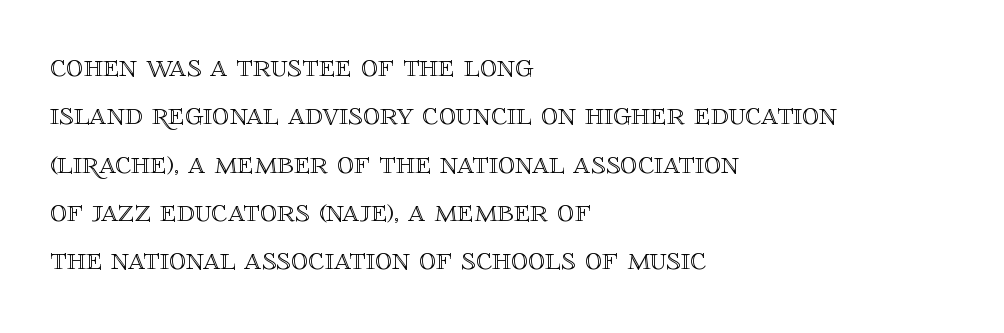
The letters advance in unequal steps, a hallmark of proportional type. The horizontal fit of the characters is conventional and even. Quick note: not italic, upright. Visually the block forms a straight wall on the left and a jagged coastline on the right. Evenly set lines give the paragraph a standard silhouette. The strip under each line holds only bare page.
